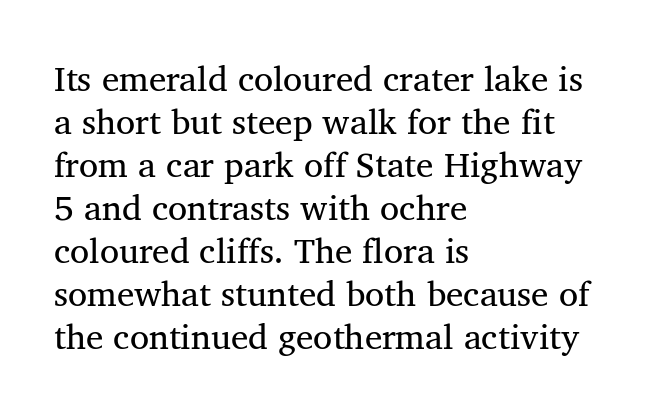
{"serif": "yes", "italic": "no", "bold": "no", "weight": "regular", "width": "normal", "stroke_contrast": "medium", "x_height": "medium", "monospaced": "no", "underline": "no", "align": "left", "line_spacing_ratio": 1.23, "letter_spacing": "normal", "letter_spacing_em": 0.0, "glyph_px": 35}
